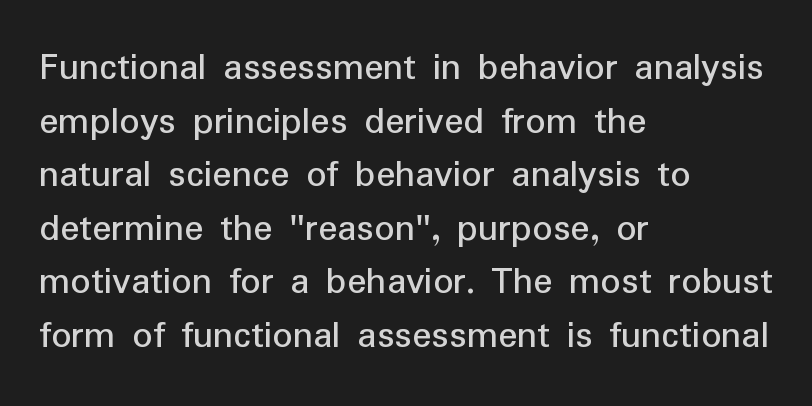
Q: Is the text italic (slanted)? A: No, it is upright.
Q: Is the typeface a serif or a sans-serif typeface? A: Sans-serif.
Q: Is the text underlined? A: No.
Q: How is the paragraph aligned? A: Left-aligned.
Q: Is the spacing between letters normal or unusually wide? A: Normal.
Q: Is the spacing between lines tight, normal or loose? A: Normal.
Q: Width (condensed, normal, or wide)? A: Normal.
Q: Stroke contrast? A: Low.
Q: x-height? A: Medium.
Q: Monospaced? A: No.
